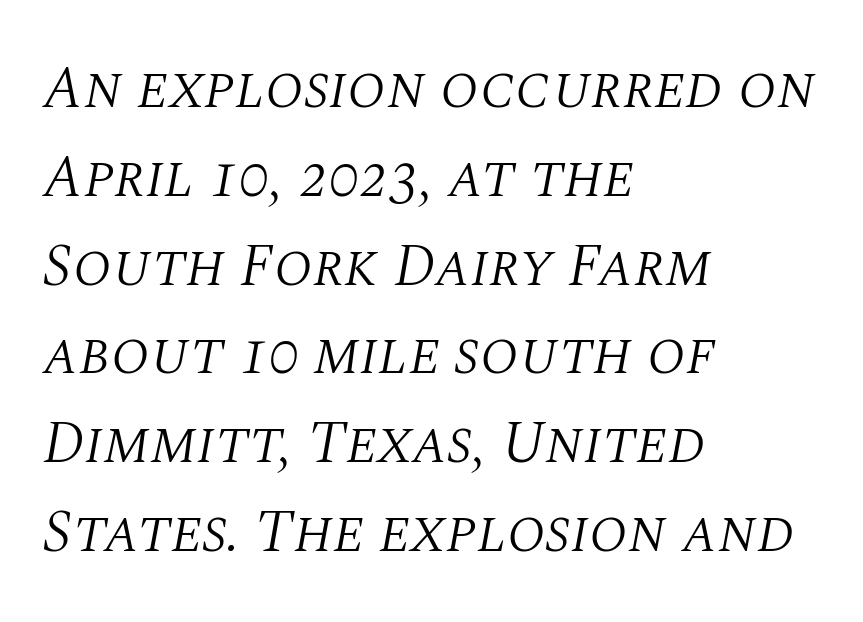
The lettering tilts uniformly, giving the passage an italic look. Any mark beneath the type? The region is blank. The passage shown has conventional tracking throughout. Looks like regular typesetting: each glyph gets only the width it needs. The strokes carry an ordinary text weight at most.
